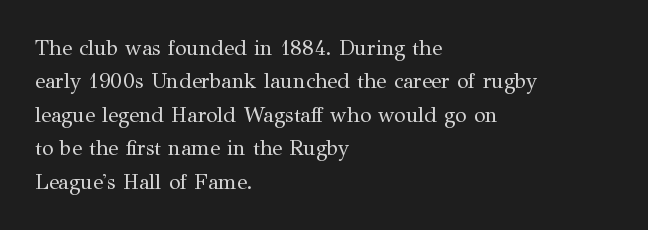
{"italic": "no", "bold": "no", "underline": "no", "align": "left", "line_spacing": "normal", "line_spacing_ratio": 1.59, "letter_spacing": "normal", "letter_spacing_em": 0.0, "glyph_px": 21}
